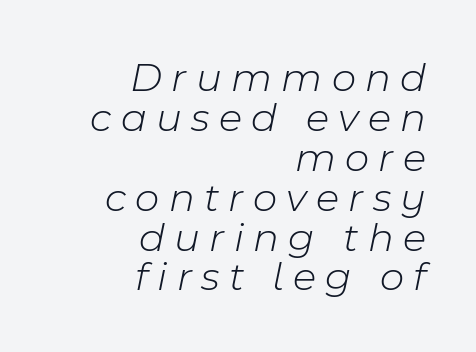
Q: Is the text bold? A: No.
Q: Is the text italic (slanted)? A: Yes, it leans right by about 11 degrees.
Q: Is the text underlined? A: No.
Q: How is the paragraph aligned? A: Right-aligned.
Q: Is the spacing between letters normal or unusually wide? A: Unusually wide.
Q: Is the spacing between lines tight, normal or loose? A: Tight.
Q: Width (condensed, normal, or wide)? A: Normal.
Q: Stroke contrast? A: Low.
Q: x-height? A: Medium.
Q: Monospaced? A: No.
